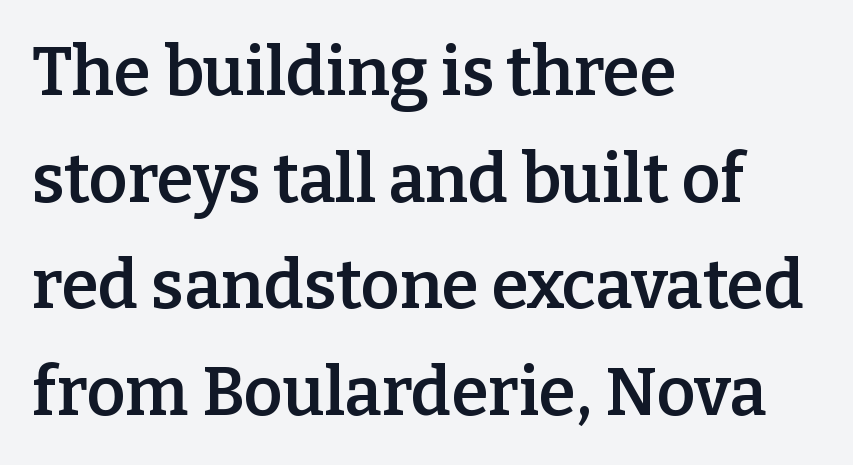
Look at the stroke-to-counter ratio: somewhat heavy, a semibold. The gaps between neighbouring characters are ordinary and unremarkable. If you measured baseline to baseline, you'd find a middling distance. If you drew a line through each stem, it would be perfectly vertical. Each letter keeps its own natural width here, so spacing adapts to shape. Decoration check: the copy has no underline.
